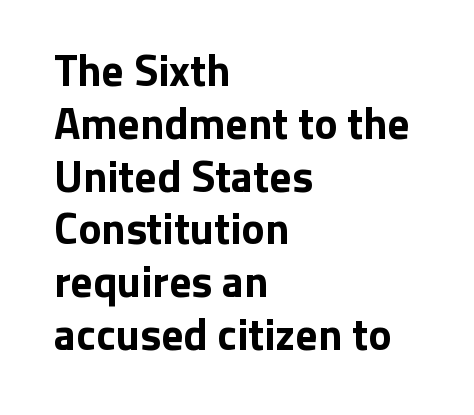
{"serif": "no", "italic": "no", "bold": "yes", "weight": "bold", "width": "normal", "stroke_contrast": "low", "x_height": "medium", "monospaced": "no", "underline": "no", "align": "left", "line_spacing_ratio": 1.2, "letter_spacing": "normal", "letter_spacing_em": 0.0, "glyph_px": 44}
